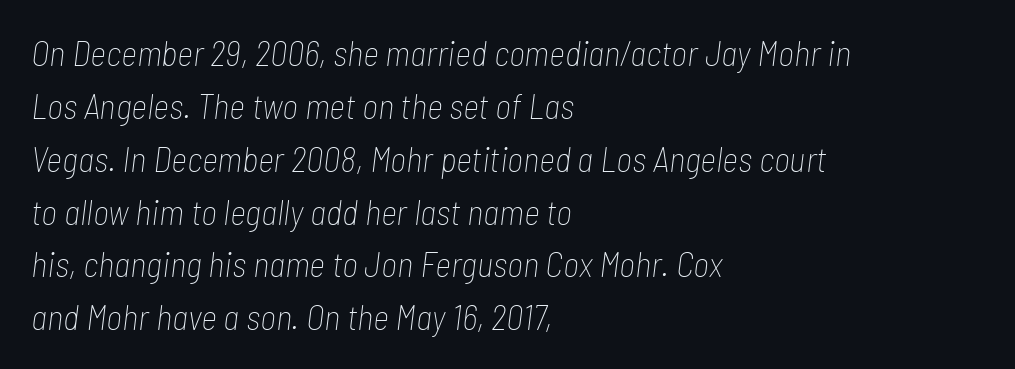
The image shows 35 px thin, condensed type, italic (leaning right); set left-aligned, normal line spacing (1.51x), normal letter spacing, not underlined; low stroke contrast and a medium x-height.
